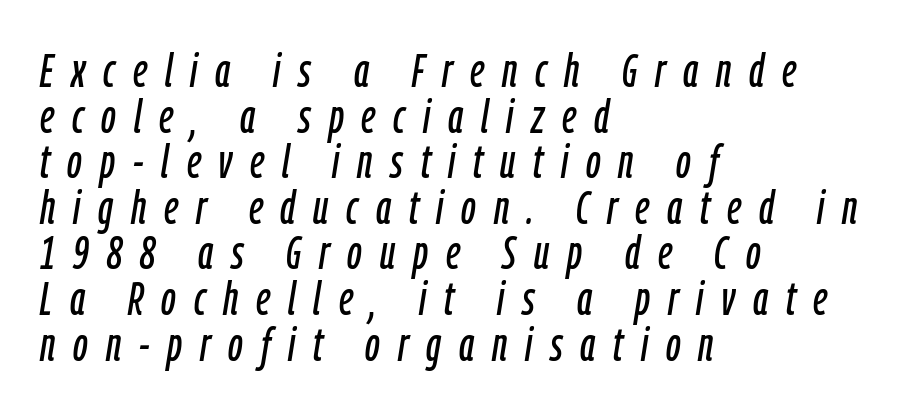
Q: Is the text italic (slanted)? A: Yes, it leans right by about 9 degrees.
Q: Is the text underlined? A: No.
Q: How is the paragraph aligned? A: Left-aligned.
Q: Is the spacing between letters normal or unusually wide? A: Unusually wide.
Q: Is the spacing between lines tight, normal or loose? A: Tight.
Q: Width (condensed, normal, or wide)? A: Condensed.
Q: Stroke contrast? A: Low.
Q: x-height? A: Medium.
Q: Monospaced? A: No.
